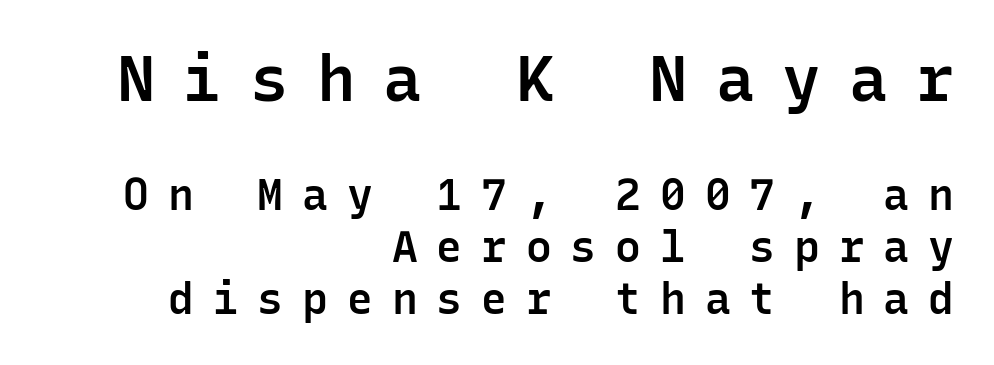
Descenders are the only things crossing below the line. This sample is right-justified, so line beginnings fall wherever the words allow. The face used here is monospaced, like something from a code editor. Does the bottom block carry the larger type? No, the top block does. Spacing between characters has been opened up far beyond the box default.
